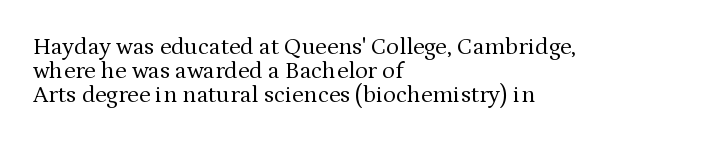
The image shows 24 px text type, upright; set left-aligned, tight line spacing (1.01x), normal letter spacing, not underlined.
